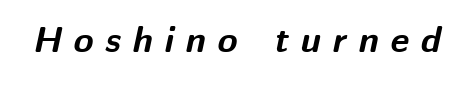
Has an underline been added? It has not. Observe the wide spacing: letters keep a clear distance from each other. Italic? Definitely — the glyphs are oblique. A full-strength bold gives these letters their thick strokes. A typesetter would call this proportional, since set widths differ per character.
